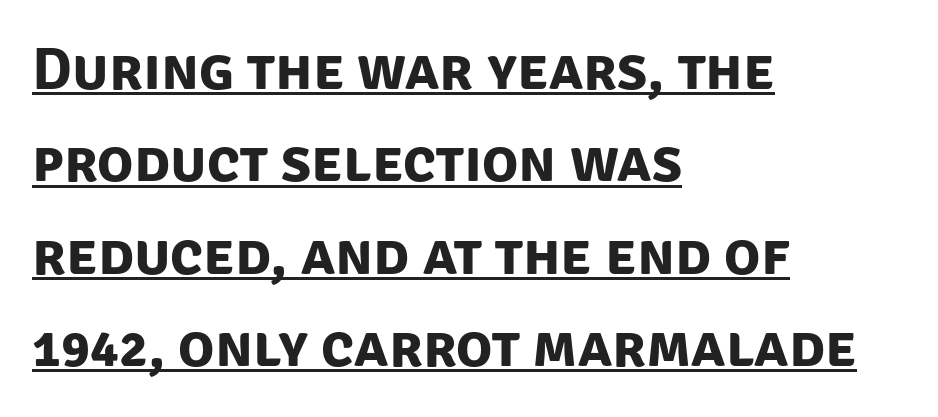
Q: Is the text bold? A: Yes.
Q: Is the typeface a serif or a sans-serif typeface? A: Sans-serif.
Q: Is the text underlined? A: Yes.
Q: How is the paragraph aligned? A: Left-aligned.
Q: Is the spacing between letters normal or unusually wide? A: Normal.
Q: Is the spacing between lines tight, normal or loose? A: Normal.
Q: Width (condensed, normal, or wide)? A: Normal.
Q: Stroke contrast? A: Low.
Q: x-height? A: Large.
Q: Monospaced? A: No.
